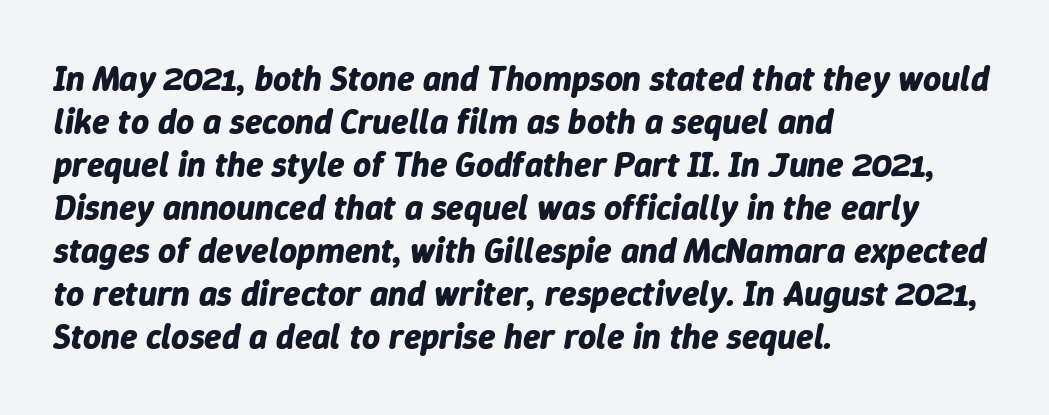
The image shows 35 px bold type, italic (leaning right); set left-aligned, line spacing 1.23x, normal letter spacing, not underlined; low stroke contrast and a medium x-height.
